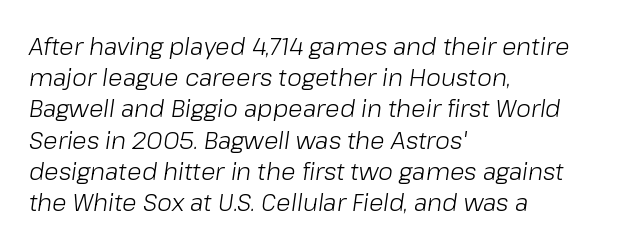
Q: Is the text bold? A: No.
Q: Is the text italic (slanted)? A: Yes, it leans right by about 8 degrees.
Q: Is the text underlined? A: No.
Q: How is the paragraph aligned? A: Left-aligned.
Q: Is the spacing between letters normal or unusually wide? A: Normal.
Q: Is the spacing between lines tight, normal or loose? A: Normal.
